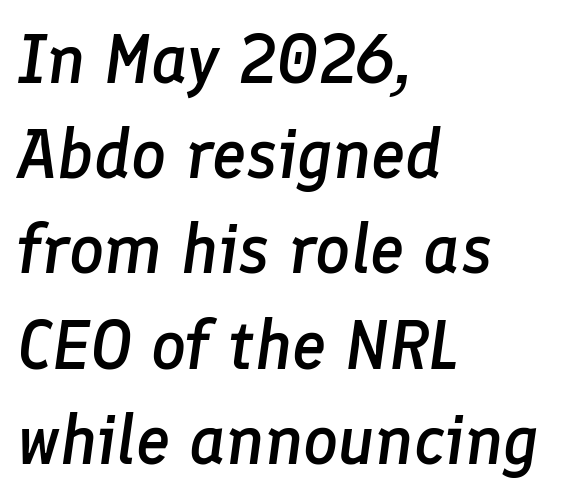
Normally led — the rows are evenly, conventionally spaced. The foot of each line stays bare and open. The lines in this sample share a left origin and differ only in where they stop. Italic? Definitely — the glyphs are oblique. You could not count columns in this text — the font is proportionally spaced.
